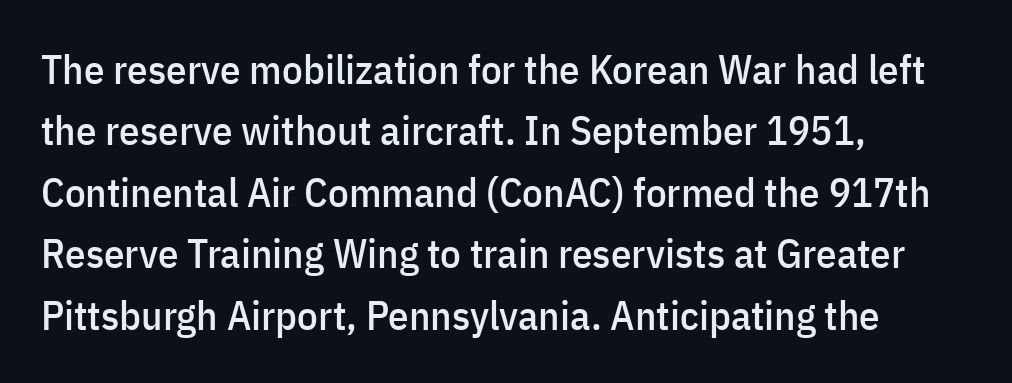
{"serif": "no", "italic": "no", "width": "condensed", "stroke_contrast": "low", "x_height": "medium", "monospaced": "no", "underline": "no", "align": "left", "line_spacing": "normal", "line_spacing_ratio": 1.5, "letter_spacing": "normal", "letter_spacing_em": 0.0, "glyph_px": 41}
